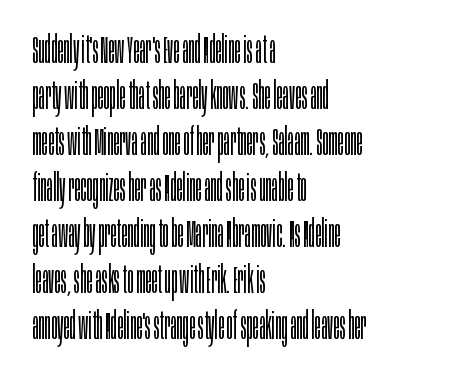
This sample uses an upright cut, with every glyph sitting square on the baseline. Check the space under the baseline: it is left empty. Note: no serifs on the glyphs. Line starts are locked; line ends wander.
